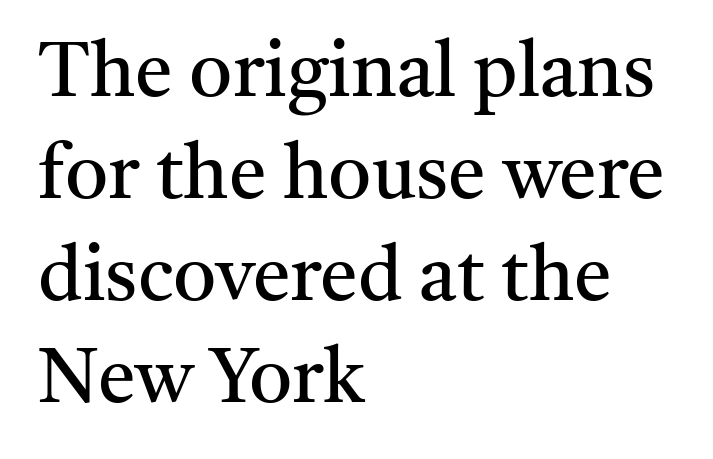
{"serif": "yes", "italic": "no", "bold": "no", "weight": "regular", "width": "normal", "stroke_contrast": "medium", "x_height": "medium", "monospaced": "no", "underline": "no", "align": "left", "line_spacing": "normal", "line_spacing_ratio": 1.34, "letter_spacing": "normal", "letter_spacing_em": 0.0, "glyph_px": 76}
